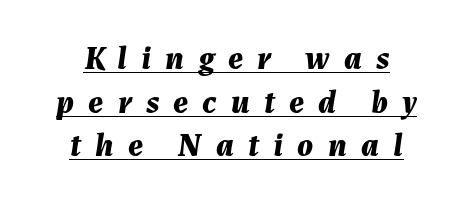
The image shows 33 px bold type, italic (leaning right); set centered, normal line spacing (1.32x), unusually wide letter spacing (+0.43 em), underlined; medium stroke contrast and a medium x-height.
